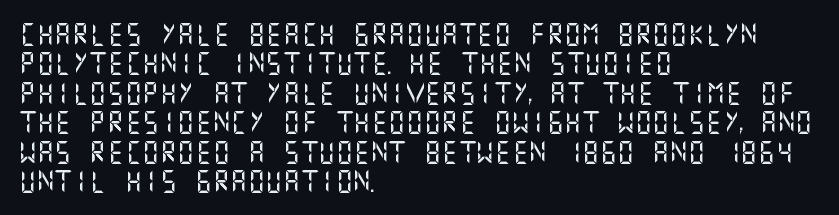
Reading down the block, your eye returns to a fixed left position each line. The type sits square on the baseline with zero lean. The space directly below the letters is spotless. Notice how descenders clear the ascenders below comfortably — that's standard leading. Each word holds together tightly as a unit, with standard inter-letter gaps.
